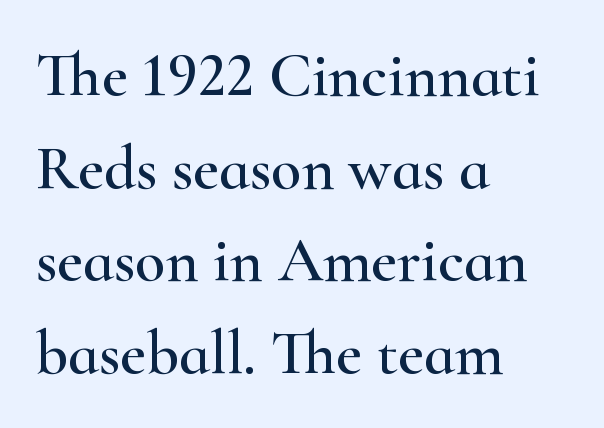
Q: Is the text italic (slanted)? A: No, it is upright.
Q: Is the typeface a serif or a sans-serif typeface? A: Serif.
Q: Is the text underlined? A: No.
Q: How is the paragraph aligned? A: Left-aligned.
Q: Is the spacing between letters normal or unusually wide? A: Normal.
Q: Is the spacing between lines tight, normal or loose? A: Normal.
Q: Width (condensed, normal, or wide)? A: Wide.
Q: Stroke contrast? A: High.
Q: x-height? A: Small.
Q: Monospaced? A: No.
